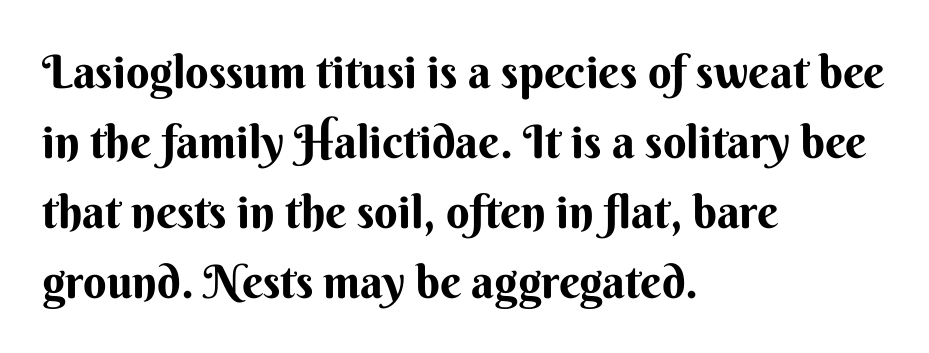
Q: Is the text italic (slanted)? A: No, it is upright.
Q: Is the typeface a serif or a sans-serif typeface? A: Sans-serif.
Q: Is the text underlined? A: No.
Q: How is the paragraph aligned? A: Left-aligned.
Q: Is the spacing between letters normal or unusually wide? A: Normal.
Q: Is the spacing between lines tight, normal or loose? A: Normal.
Q: Width (condensed, normal, or wide)? A: Normal.
Q: Stroke contrast? A: Medium.
Q: x-height? A: Small.
Q: Monospaced? A: No.
